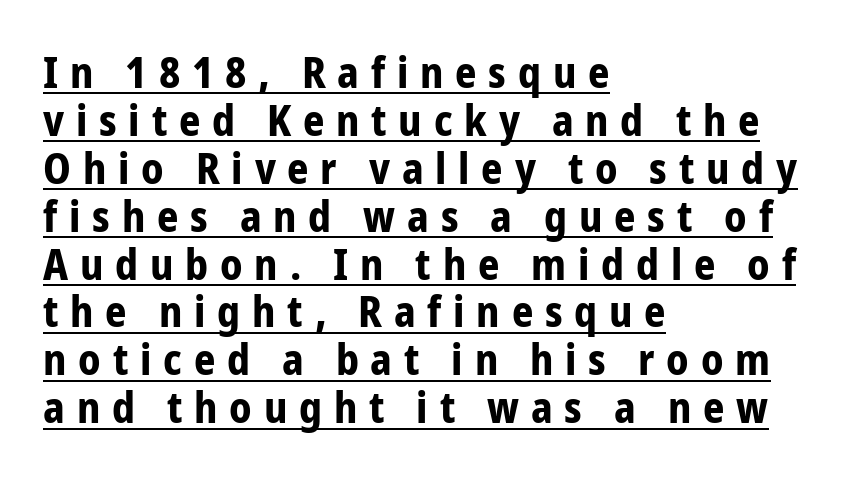
{"serif": "no", "italic": "no", "bold": "yes", "weight": "bold", "width": "condensed", "stroke_contrast": "low", "x_height": "medium", "monospaced": "no", "underline": "yes", "align": "left", "line_spacing": "tight", "line_spacing_ratio": 1.14, "letter_spacing": "wide", "letter_spacing_em": 0.28, "glyph_px": 42}
